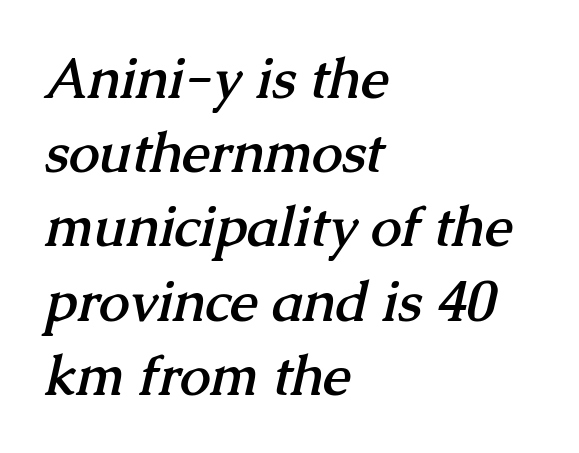
{"serif": "yes", "bold": "yes", "weight": "semibold", "width": "normal", "stroke_contrast": "medium", "x_height": "medium", "monospaced": "no", "underline": "no", "align": "left", "line_spacing": "normal", "line_spacing_ratio": 1.35, "letter_spacing": "normal", "letter_spacing_em": 0.0, "glyph_px": 55}
